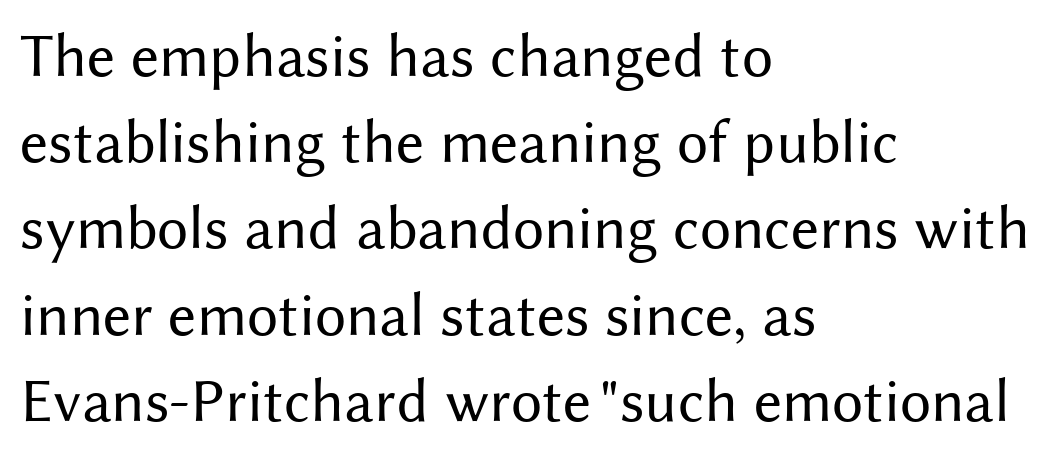
The image shows 62 px regular-weight sans-serif type, upright; set left-aligned, normal line spacing (1.39x), normal letter spacing, not underlined; medium stroke contrast and a medium x-height.
